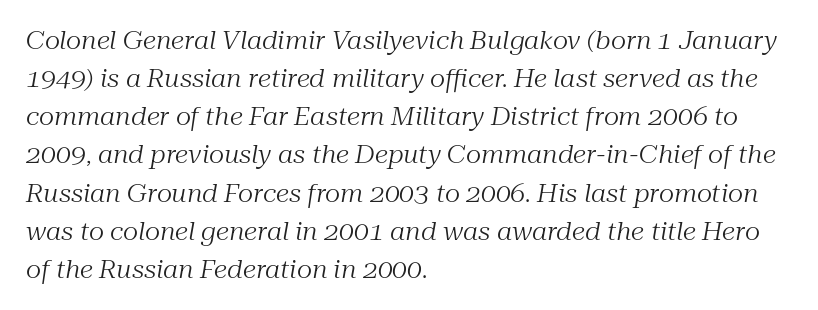
The image shows 24 px text type, italic (leaning right); set left-aligned, normal line spacing (1.59x), normal letter spacing, not underlined.
